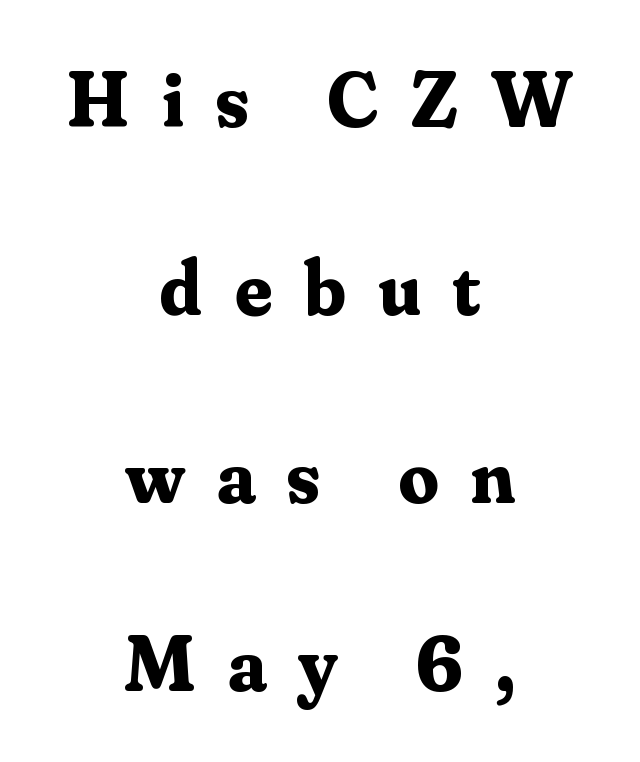
Q: Is the text bold? A: Yes.
Q: Is the text italic (slanted)? A: No, it is upright.
Q: Is the typeface a serif or a sans-serif typeface? A: Serif.
Q: Is the text underlined? A: No.
Q: How is the paragraph aligned? A: Centered.
Q: Is the spacing between letters normal or unusually wide? A: Unusually wide.
Q: Is the spacing between lines tight, normal or loose? A: Loose.
Q: Width (condensed, normal, or wide)? A: Normal.
Q: Stroke contrast? A: Medium.
Q: x-height? A: Small.
Q: Monospaced? A: No.
